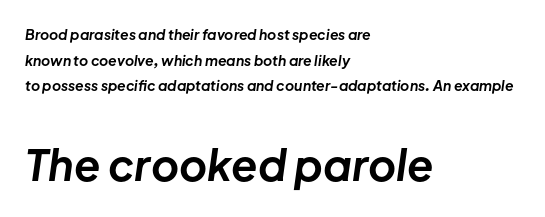
{"italic": "yes", "lean": "right", "slant_degrees": 8, "bold": "yes", "weight": "bold", "width": "normal", "stroke_contrast": "low", "x_height": "medium", "monospaced": "no", "underline": "no", "align": "left", "line_spacing_ratio": 1.83, "letter_spacing": "normal", "letter_spacing_em": 0.0, "larger_block": "second", "size_ratio": 3.07, "glyph_px": 43}
